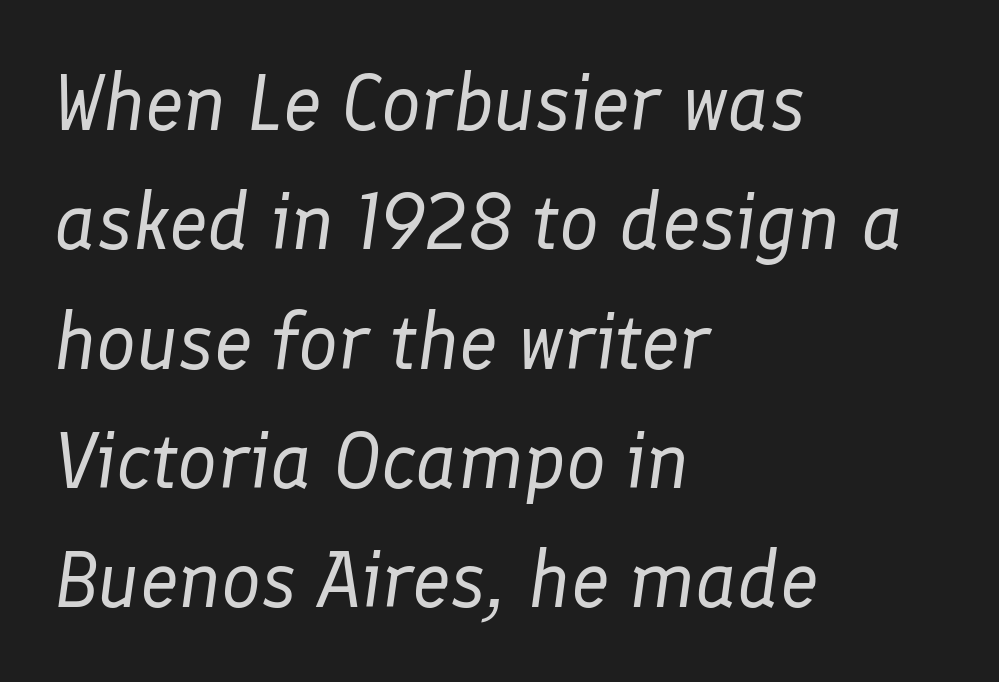
{"italic": "yes", "lean": "right", "slant_degrees": 8, "bold": "no", "weight": "regular", "width": "normal", "stroke_contrast": "low", "x_height": "medium", "monospaced": "no", "underline": "no", "align": "left", "line_spacing": "normal", "line_spacing_ratio": 1.51, "letter_spacing": "normal", "letter_spacing_em": 0.0, "glyph_px": 79}
